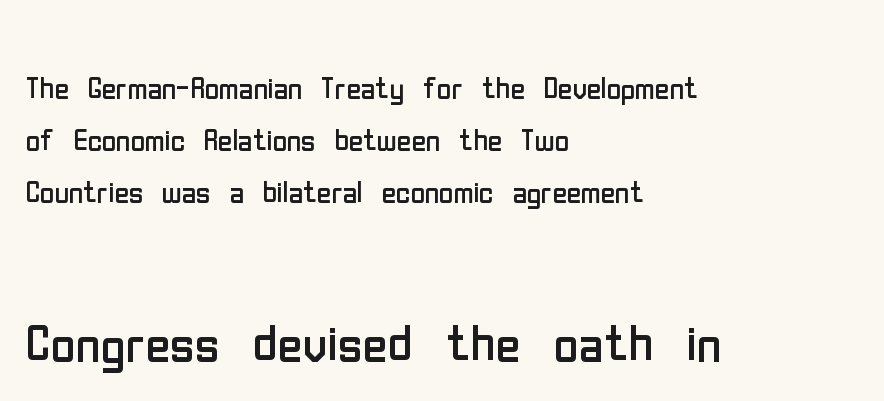
{"serif": "no", "italic": "no", "bold": "no", "weight": "regular", "width": "condensed", "stroke_contrast": "low", "x_height": "medium", "monospaced": "no", "underline": "no", "align": "left", "line_spacing": "normal", "line_spacing_ratio": 1.33, "letter_spacing": "normal", "letter_spacing_em": 0.0, "larger_block": "second", "size_ratio": 1.74, "glyph_px": 68}
